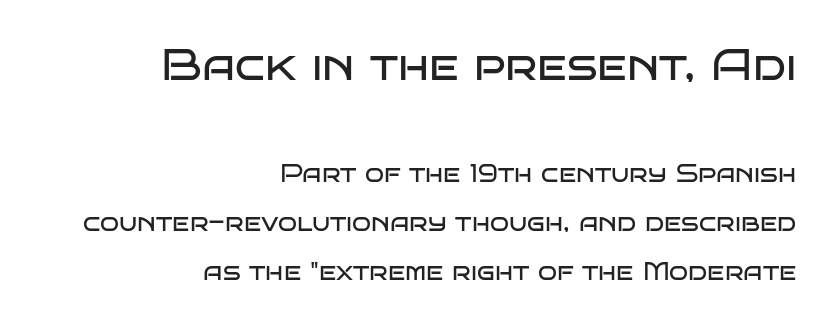
The image shows 43 px regular-weight, wide sans-serif type, upright; set right-aligned, loose line spacing (1.96x), normal letter spacing, not underlined; the first (top) block is 1.72x larger; low stroke contrast and a large x-height.
